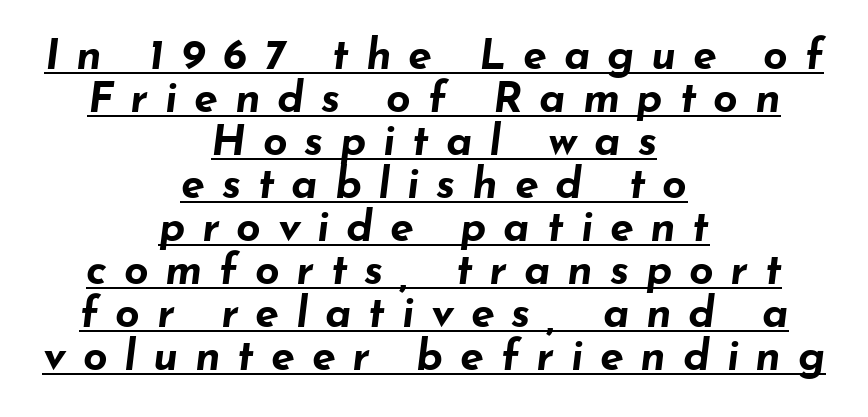
Q: Is the text bold? A: Yes.
Q: Is the text italic (slanted)? A: Yes, it leans right by about 7 degrees.
Q: Is the text underlined? A: Yes.
Q: How is the paragraph aligned? A: Centered.
Q: Is the spacing between letters normal or unusually wide? A: Unusually wide.
Q: Is the spacing between lines tight, normal or loose? A: Tight.
Q: Width (condensed, normal, or wide)? A: Wide.
Q: Stroke contrast? A: Low.
Q: x-height? A: Small.
Q: Monospaced? A: No.
